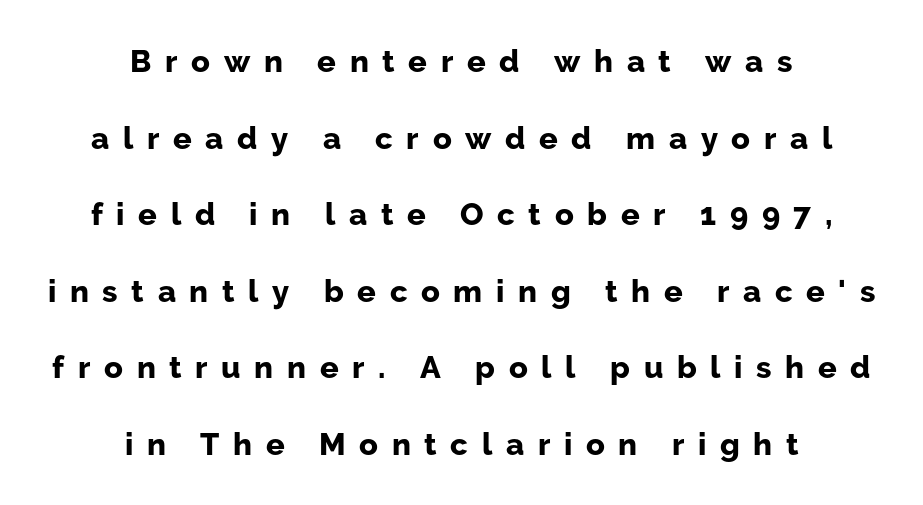
{"serif": "no", "italic": "no", "bold": "yes", "weight": "bold", "width": "normal", "stroke_contrast": "low", "x_height": "medium", "monospaced": "no", "underline": "no", "align": "center", "line_spacing": "loose", "line_spacing_ratio": 2.47, "letter_spacing": "wide", "letter_spacing_em": 0.44, "glyph_px": 31}
